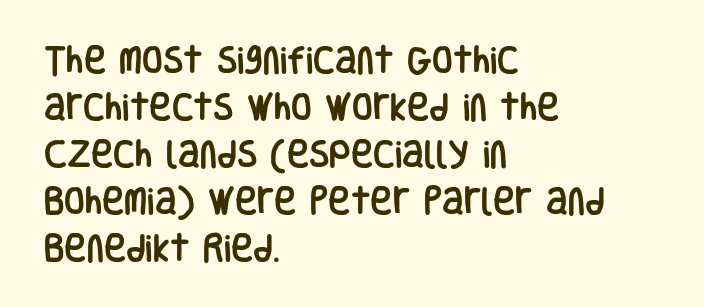
The rendering anchors every line to the left-hand side. The font family rendered here belongs to the sans-serif group. Honestly, the letter spacing is just normal — you wouldn't notice it. The rendering uses natural spacing where letterforms have individual widths. Posture: upright roman. This block has exactly the height ordinary leading produces.
